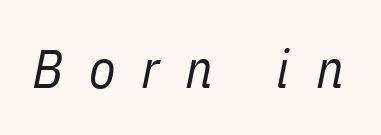
Q: Is the text bold? A: No.
Q: Is the text italic (slanted)? A: Yes, it leans right by about 11 degrees.
Q: Is the text underlined? A: No.
Q: Is the spacing between letters normal or unusually wide? A: Unusually wide.
Q: Width (condensed, normal, or wide)? A: Condensed.
Q: Stroke contrast? A: Low.
Q: x-height? A: Medium.
Q: Monospaced? A: No.
